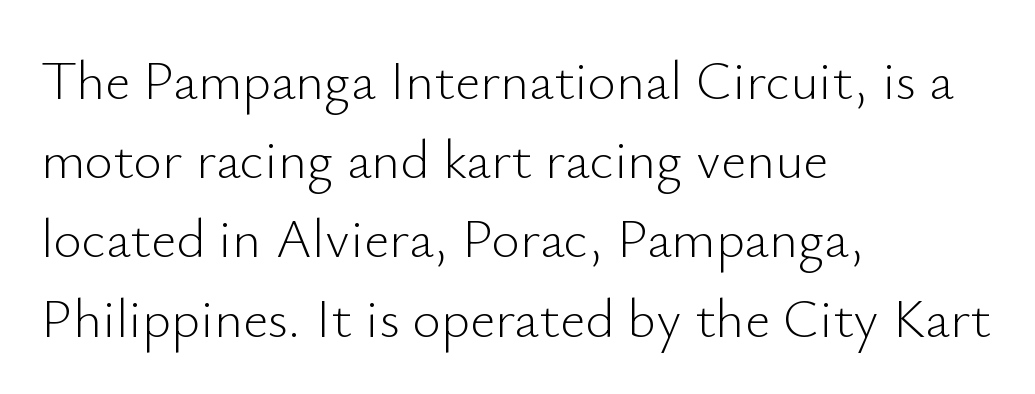
Q: Is the text bold? A: No.
Q: Is the text italic (slanted)? A: No, it is upright.
Q: Is the typeface a serif or a sans-serif typeface? A: Sans-serif.
Q: Is the text underlined? A: No.
Q: How is the paragraph aligned? A: Left-aligned.
Q: Is the spacing between letters normal or unusually wide? A: Normal.
Q: Is the spacing between lines tight, normal or loose? A: Normal.
Q: Width (condensed, normal, or wide)? A: Normal.
Q: Stroke contrast? A: Low.
Q: x-height? A: Small.
Q: Monospaced? A: No.
